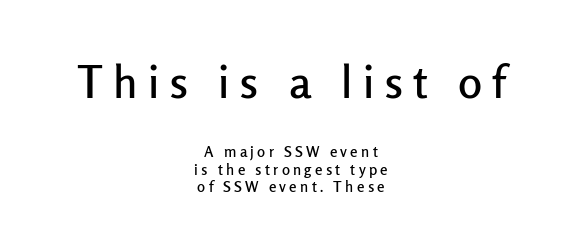
The image shows 45 px sans-serif type, upright; set centered, line spacing 1.16x, unusually wide letter spacing (+0.22 em), not underlined; the first (top) block is 3.0x larger; low stroke contrast and a medium x-height.
